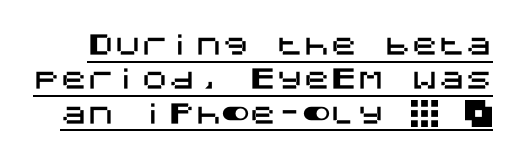
The image shows 27 px text type, upright; set normal line spacing (1.27x), normal letter spacing, underlined.
